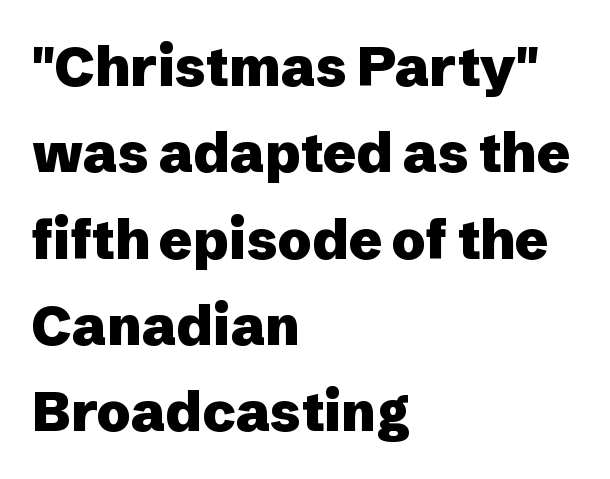
{"serif": "no", "italic": "no", "bold": "yes", "weight": "heavy", "width": "normal", "stroke_contrast": "low", "x_height": "medium", "monospaced": "no", "underline": "no", "align": "left", "line_spacing": "normal", "line_spacing_ratio": 1.57, "letter_spacing": "normal", "letter_spacing_em": 0.0, "glyph_px": 55}
